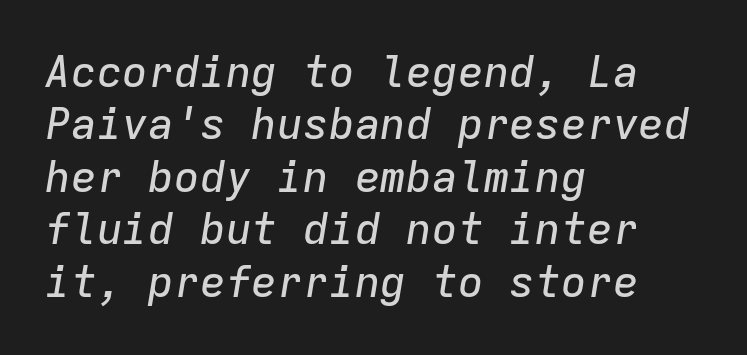
Rendered with sloped, italic letterforms. Characters follow at the spacing the type designer built in. These lines are rendered in a fixed-pitch font. Leftover space on each line is placed entirely after the last word. The zone under the glyphs is completely vacant.
